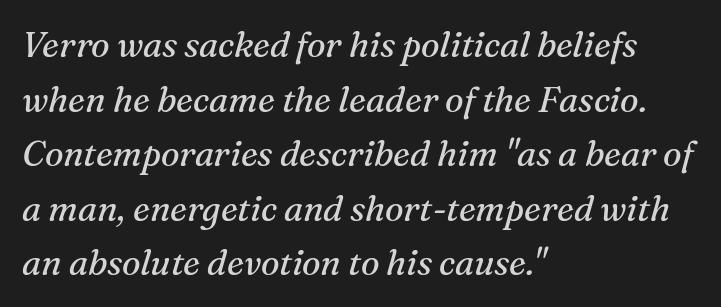
{"serif": "yes", "italic": "yes", "lean": "right", "slant_degrees": 16, "bold": "no", "weight": "regular", "width": "normal", "stroke_contrast": "medium", "x_height": "medium", "monospaced": "no", "underline": "no", "align": "left", "line_spacing": "normal", "line_spacing_ratio": 1.56, "letter_spacing": "normal", "letter_spacing_em": 0.0, "glyph_px": 35}
